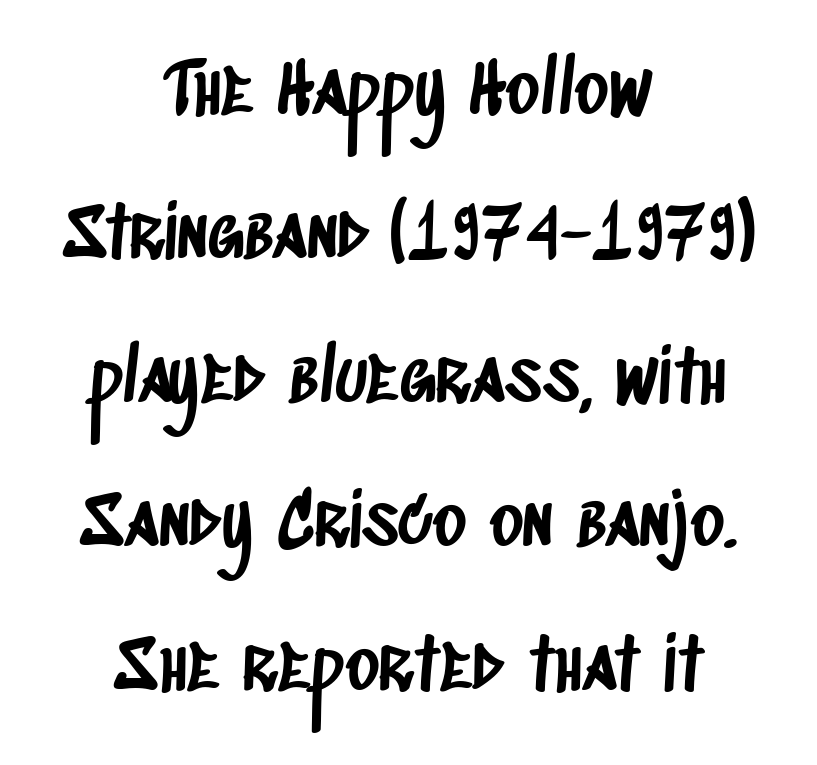
Clear beneath every line of the passage. Spacing verdict: proportional, widths tailored to each character. Vertically, the passage feels expansive, rows floating well apart. The rendering shows plain stroke endings on the letterforms — a sans-serif design. Nothing unusual about the tracking: characters are spaced as the font intends. Short and long lines alike share a common midpoint.
